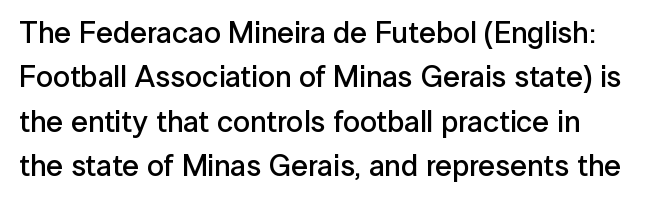
The rows are spaced the way most documents space them. A bit beefed up — I'd call it semibold rather than bold. Descender tails drop into unmarked territory. A typesetter would call this proportional, since set widths differ per character. Nobody touched the tracking dial on this one.
